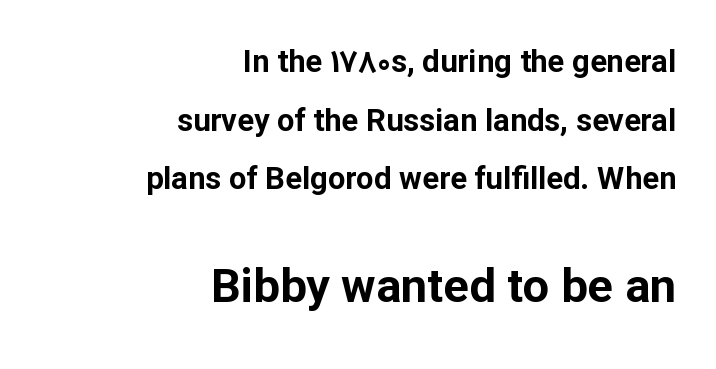
Visually the block forms a straight wall on the right and a jagged coastline on the left. Students, note that the glyphs here touch the page at normal intervals. Visually, the bottom section dominates because its glyphs are scaled up. Strong, thick strokes mark this as bold type. The passage shown is typed in a proportional face where columns would drift.
